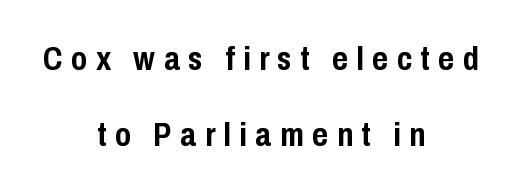
{"serif": "no", "italic": "no", "bold": "yes", "weight": "semibold", "width": "condensed", "stroke_contrast": "low", "x_height": "medium", "monospaced": "no", "underline": "no", "align": "center", "line_spacing": "loose", "line_spacing_ratio": 2.24, "letter_spacing": "wide", "letter_spacing_em": 0.25, "glyph_px": 34}
